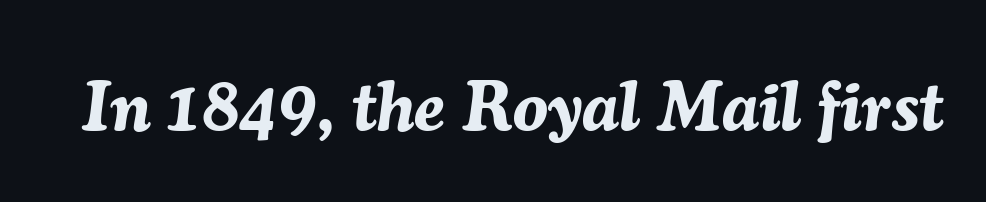
Q: Is the text bold? A: Yes.
Q: Is the text italic (slanted)? A: Yes, it leans right by about 7 degrees.
Q: Is the text underlined? A: No.
Q: Is the spacing between letters normal or unusually wide? A: Normal.
Q: Width (condensed, normal, or wide)? A: Normal.
Q: Stroke contrast? A: Medium.
Q: x-height? A: Medium.
Q: Monospaced? A: No.
